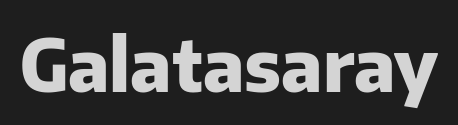
The image shows 72 px heavy sans-serif type, upright; set normal letter spacing, not underlined; low stroke contrast and a medium x-height.
